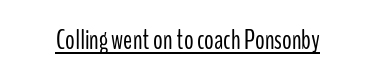
Vertical stems look standard width or narrower in stroke. This sample carries an underscore along the baseline area. Notice how the stems are strictly vertical — no italics here. Spacing between characters is what you'd get straight out of the box.
